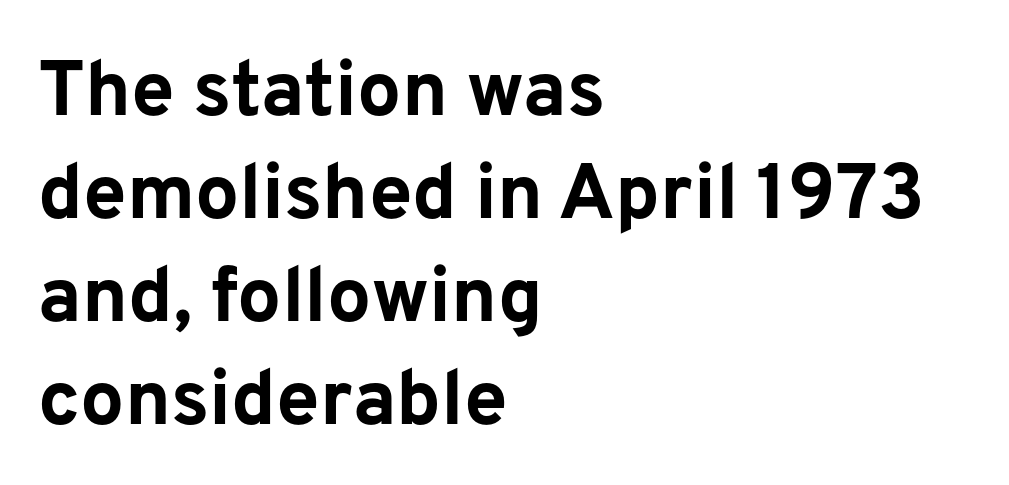
Q: Is the text bold? A: Yes.
Q: Is the text italic (slanted)? A: No, it is upright.
Q: Is the typeface a serif or a sans-serif typeface? A: Sans-serif.
Q: Is the text underlined? A: No.
Q: How is the paragraph aligned? A: Left-aligned.
Q: Is the spacing between letters normal or unusually wide? A: Normal.
Q: Is the spacing between lines tight, normal or loose? A: Normal.
Q: Width (condensed, normal, or wide)? A: Normal.
Q: Stroke contrast? A: Low.
Q: x-height? A: Medium.
Q: Monospaced? A: No.
